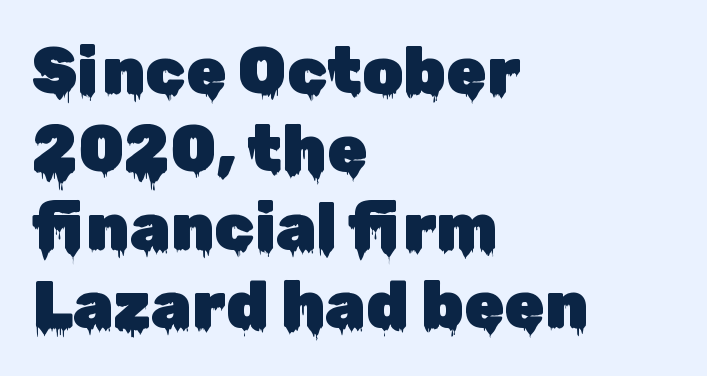
Q: Is the text italic (slanted)? A: No, it is upright.
Q: Is the typeface a serif or a sans-serif typeface? A: Sans-serif.
Q: Is the text underlined? A: No.
Q: How is the paragraph aligned? A: Left-aligned.
Q: Is the spacing between letters normal or unusually wide? A: Normal.
Q: Width (condensed, normal, or wide)? A: Normal.
Q: Stroke contrast? A: Low.
Q: x-height? A: Medium.
Q: Monospaced? A: No.
